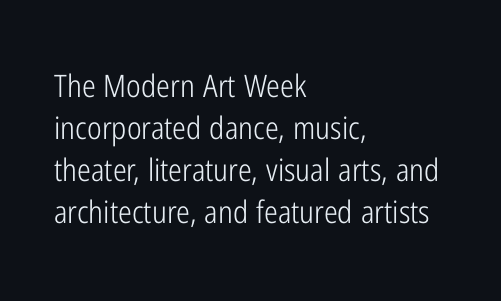
Q: Is the text bold? A: No.
Q: Is the text italic (slanted)? A: No, it is upright.
Q: Is the typeface a serif or a sans-serif typeface? A: Sans-serif.
Q: Is the text underlined? A: No.
Q: How is the paragraph aligned? A: Left-aligned.
Q: Is the spacing between letters normal or unusually wide? A: Normal.
Q: Is the spacing between lines tight, normal or loose? A: Normal.
Q: Width (condensed, normal, or wide)? A: Condensed.
Q: Stroke contrast? A: Low.
Q: x-height? A: Medium.
Q: Monospaced? A: No.
